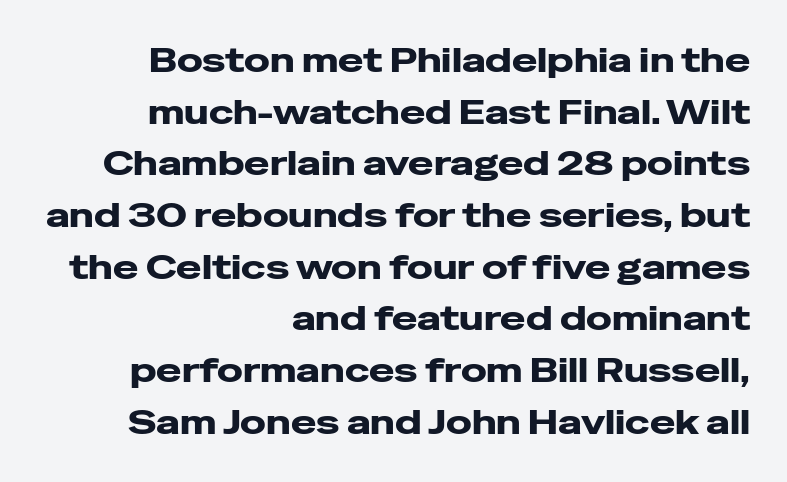
Q: Is the text bold? A: Yes.
Q: Is the text italic (slanted)? A: No, it is upright.
Q: Is the typeface a serif or a sans-serif typeface? A: Sans-serif.
Q: Is the text underlined? A: No.
Q: How is the paragraph aligned? A: Right-aligned.
Q: Is the spacing between letters normal or unusually wide? A: Normal.
Q: Is the spacing between lines tight, normal or loose? A: Normal.
Q: Width (condensed, normal, or wide)? A: Wide.
Q: Stroke contrast? A: Low.
Q: x-height? A: Medium.
Q: Monospaced? A: No.
